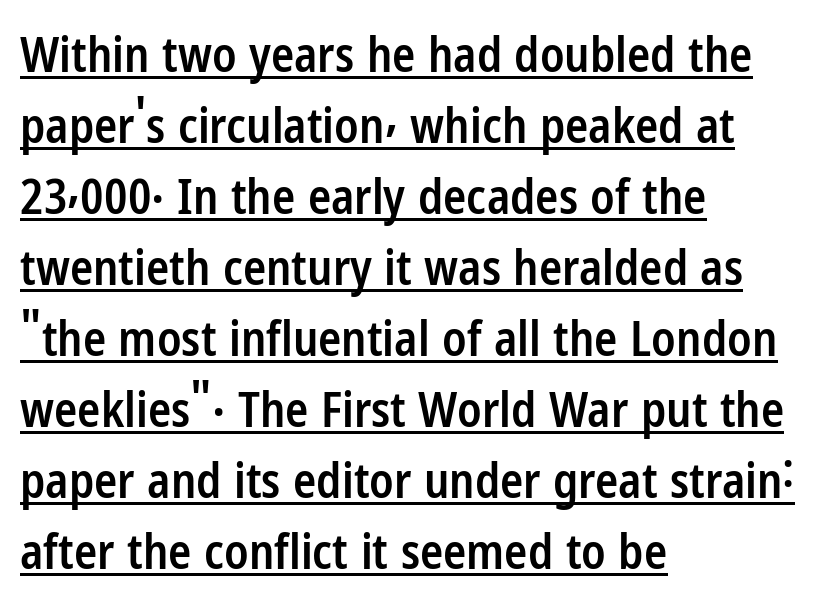
Q: Is the text bold? A: Semi-bold.
Q: Is the text italic (slanted)? A: No, it is upright.
Q: Is the typeface a serif or a sans-serif typeface? A: Sans-serif.
Q: Is the text underlined? A: Yes.
Q: How is the paragraph aligned? A: Left-aligned.
Q: Is the spacing between letters normal or unusually wide? A: Normal.
Q: Is the spacing between lines tight, normal or loose? A: Normal.
Q: Width (condensed, normal, or wide)? A: Condensed.
Q: Stroke contrast? A: Low.
Q: x-height? A: Medium.
Q: Monospaced? A: No.
